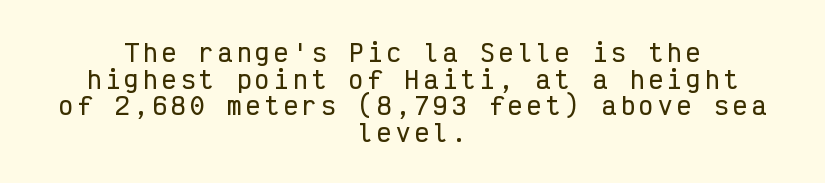
The lettering stays uniformly vertical, giving the passage a roman look. Only glyphs here, with clear space below each row. In terms of leading, this rendering errs on the cramped side. Neither beginnings nor endings align; midpoints do.
